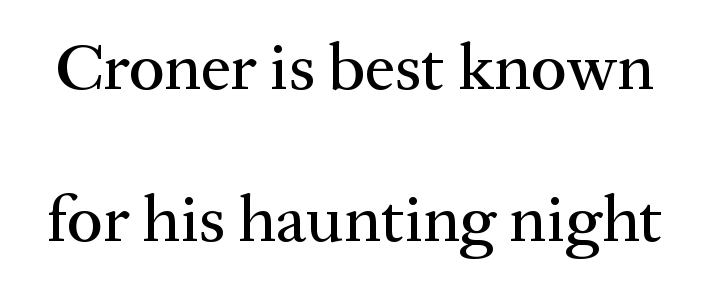
Q: Is the text italic (slanted)? A: No, it is upright.
Q: Is the typeface a serif or a sans-serif typeface? A: Serif.
Q: Is the text underlined? A: No.
Q: Is the spacing between letters normal or unusually wide? A: Normal.
Q: Is the spacing between lines tight, normal or loose? A: Loose.
Q: Width (condensed, normal, or wide)? A: Normal.
Q: Stroke contrast? A: Medium.
Q: x-height? A: Medium.
Q: Monospaced? A: No.
